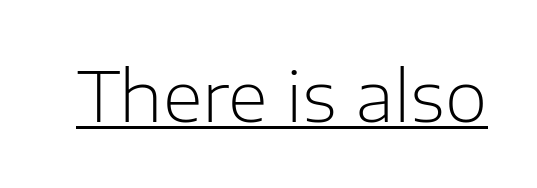
Quick note: underline on. Classification — sans serif. Weight class: somewhere from thin through regular. Note the varied advance widths — an 'i' is clearly narrower than an 'm'.
